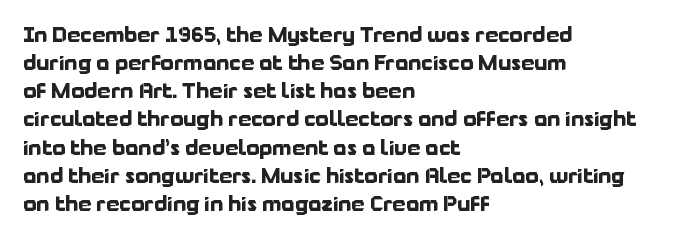
{"italic": "no", "bold": "yes", "underline": "no", "align": "left", "line_spacing": "normal", "line_spacing_ratio": 1.34, "letter_spacing": "normal", "letter_spacing_em": 0.0, "glyph_px": 21}
